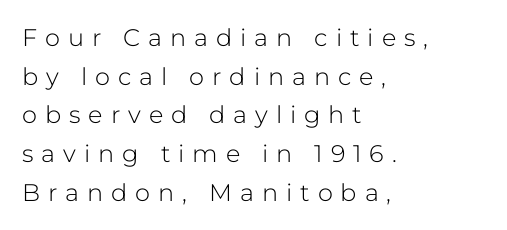
Q: Is the text bold? A: No.
Q: Is the text italic (slanted)? A: No, it is upright.
Q: Is the text underlined? A: No.
Q: How is the paragraph aligned? A: Left-aligned.
Q: Is the spacing between letters normal or unusually wide? A: Unusually wide.
Q: Is the spacing between lines tight, normal or loose? A: Normal.
